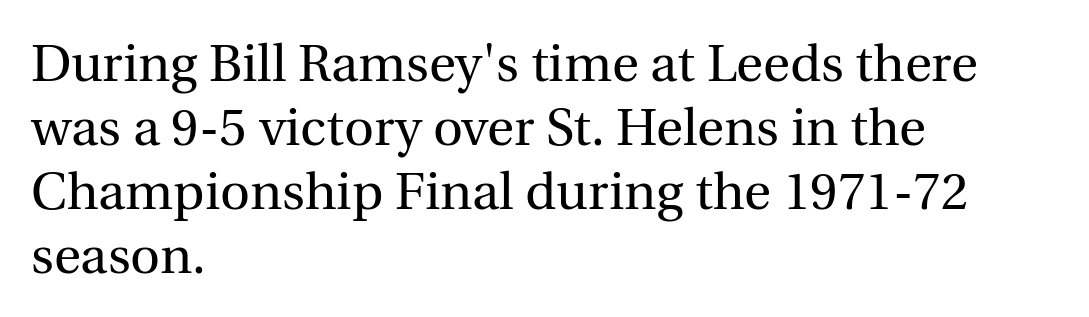
The image shows 52 px regular-weight serif type, upright; set left-aligned, line spacing 1.23x, normal letter spacing, not underlined; a medium x-height.
